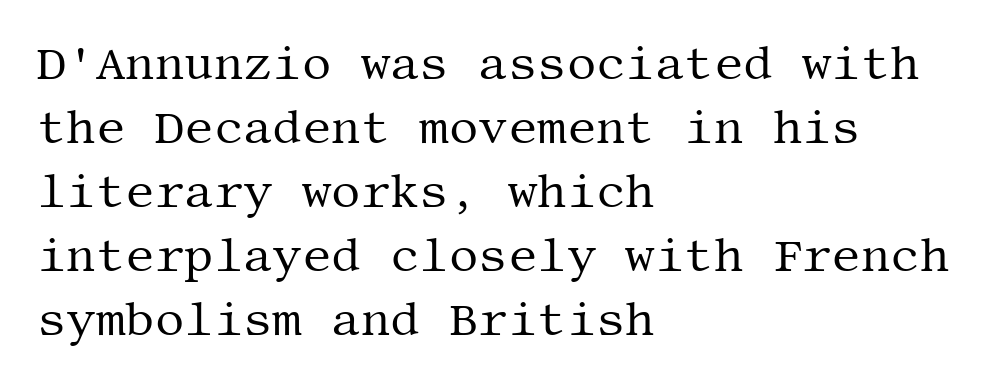
{"serif": "yes", "italic": "no", "bold": "no", "weight": "regular", "width": "normal", "stroke_contrast": "medium", "x_height": "large", "underline": "no", "align": "left", "line_spacing": "normal", "line_spacing_ratio": 1.39, "letter_spacing": "normal", "letter_spacing_em": 0.0, "glyph_px": 46}
